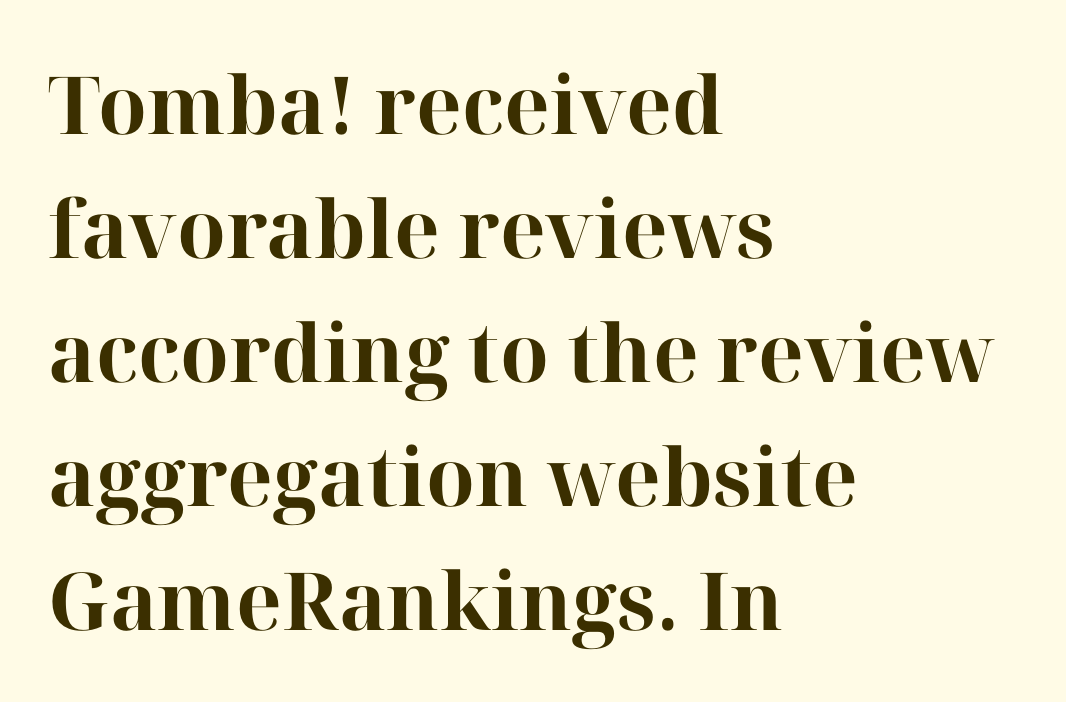
In CSS terms this would be text-align: left. The rendering uses natural spacing where letterforms have individual widths. The rendering shows small feet on the letterforms — a serif design. The designer left line spacing at the default.
